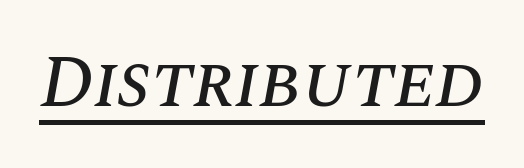
Q: Is the text italic (slanted)? A: Yes, it leans right by about 10 degrees.
Q: Is the text underlined? A: Yes.
Q: Is the spacing between letters normal or unusually wide? A: Normal.
Q: Width (condensed, normal, or wide)? A: Normal.
Q: Stroke contrast? A: Medium.
Q: x-height? A: Large.
Q: Monospaced? A: No.
